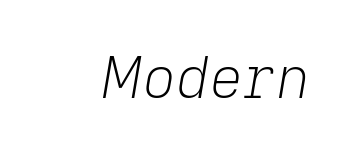
Q: Is the text bold? A: No.
Q: Is the text italic (slanted)? A: Yes, it leans right by about 9 degrees.
Q: Is the text underlined? A: No.
Q: Is the spacing between letters normal or unusually wide? A: Normal.
Q: Width (condensed, normal, or wide)? A: Normal.
Q: Stroke contrast? A: Low.
Q: x-height? A: Medium.
Q: Monospaced? A: No.
